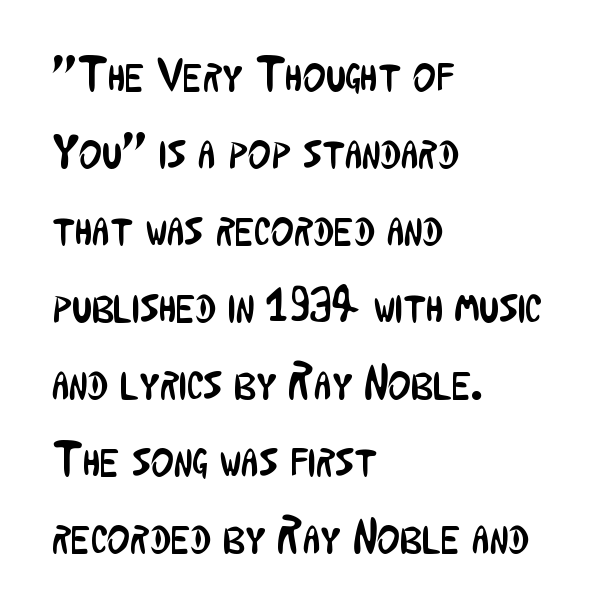
Line beginnings align vertically; line endings do not. The typography opts for an upright posture over an oblique one. Is there much room between lines? A standard amount, neither cramped nor airy. The font sits on the lighter half of the weight spectrum, regular included. Proportional: the letters do not fall into vertical columns. Typographically, this falls in the sans-serif category.
